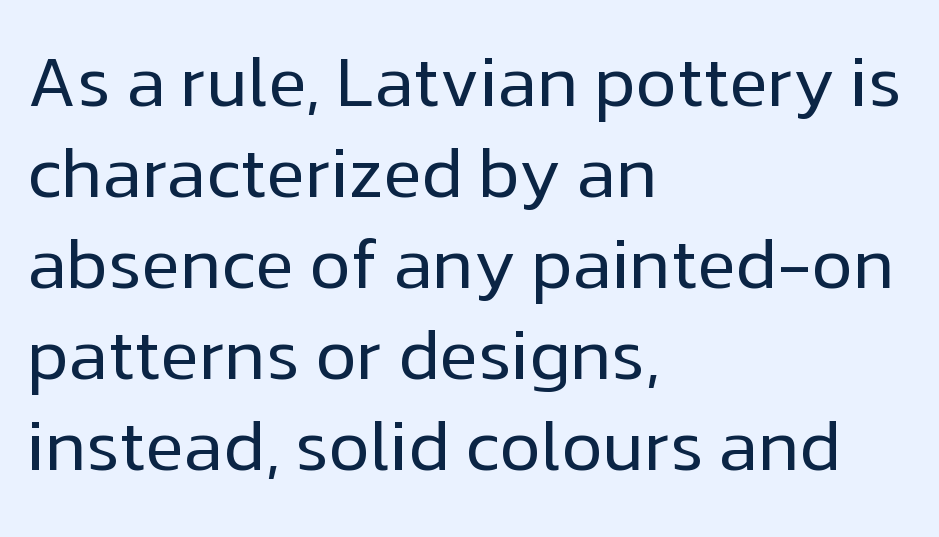
Q: Is the text bold? A: No.
Q: Is the text italic (slanted)? A: No, it is upright.
Q: Is the typeface a serif or a sans-serif typeface? A: Sans-serif.
Q: Is the text underlined? A: No.
Q: How is the paragraph aligned? A: Left-aligned.
Q: Is the spacing between letters normal or unusually wide? A: Normal.
Q: Is the spacing between lines tight, normal or loose? A: Normal.
Q: Width (condensed, normal, or wide)? A: Normal.
Q: Stroke contrast? A: Low.
Q: x-height? A: Medium.
Q: Monospaced? A: No.
